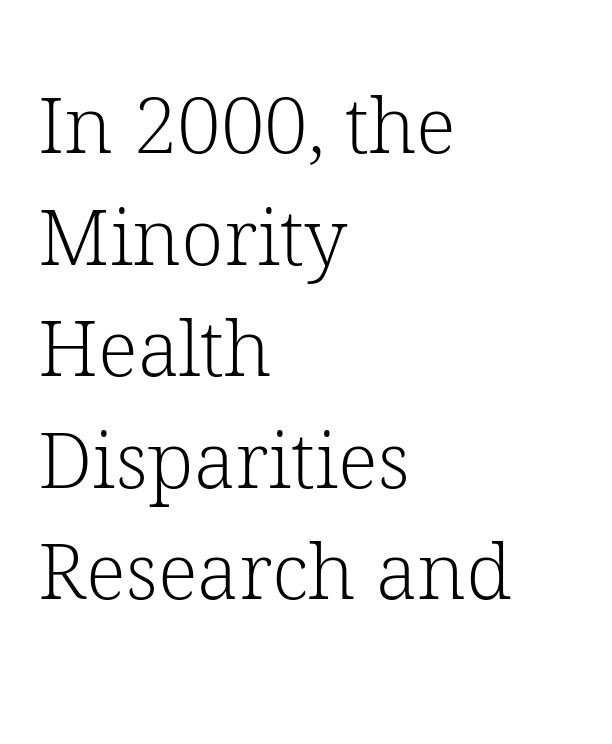
In terms of letterspacing, this is plain default setting. Rows of type keep a routine distance in the vertical direction. The letters advance in unequal steps, a hallmark of proportional type. Weight class: somewhere from thin through regular. The glyphs are unaccompanied by any horizontal stroke below them. Yep, those are serifs on the letters.
